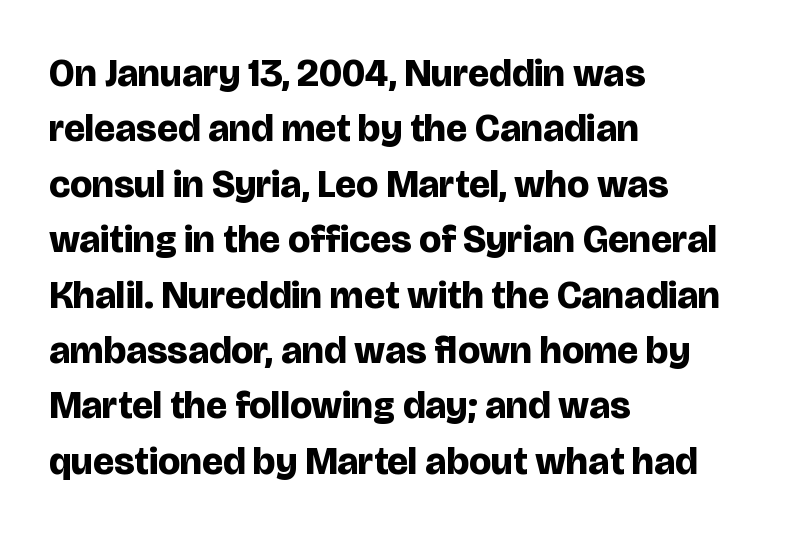
Q: Is the text bold? A: Yes.
Q: Is the text italic (slanted)? A: No, it is upright.
Q: Is the typeface a serif or a sans-serif typeface? A: Sans-serif.
Q: Is the text underlined? A: No.
Q: How is the paragraph aligned? A: Left-aligned.
Q: Is the spacing between letters normal or unusually wide? A: Normal.
Q: Is the spacing between lines tight, normal or loose? A: Normal.
Q: Width (condensed, normal, or wide)? A: Normal.
Q: Stroke contrast? A: Low.
Q: x-height? A: Large.
Q: Monospaced? A: No.
